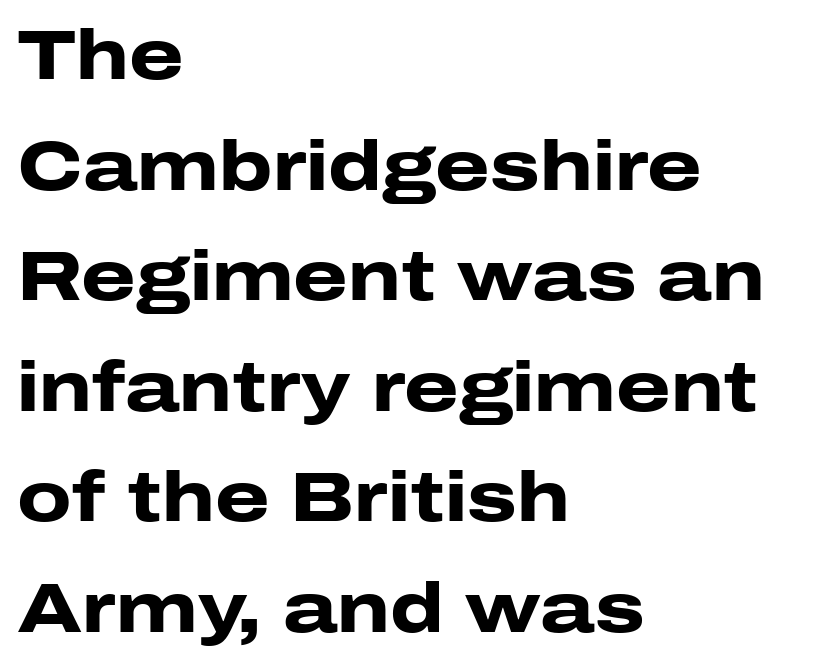
{"serif": "no", "italic": "no", "bold": "yes", "weight": "heavy", "width": "wide", "stroke_contrast": "low", "x_height": "medium", "monospaced": "no", "underline": "no", "align": "left", "line_spacing": "normal", "line_spacing_ratio": 1.58, "letter_spacing": "normal", "letter_spacing_em": 0.0, "glyph_px": 70}
